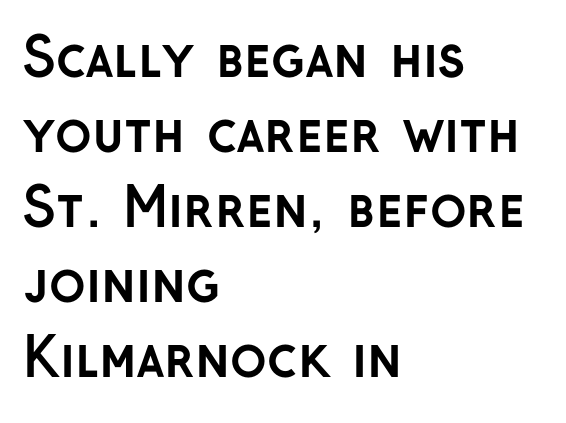
The rendering uses a moderate line-height, typical for paragraphs. Note the varied advance widths — an 'i' is clearly narrower than an 'm'. This sample uses a sans-serif face. The type is set solid horizontally, with unmodified tracking. In terms of weight, the rendering is a true, heavy bold.
